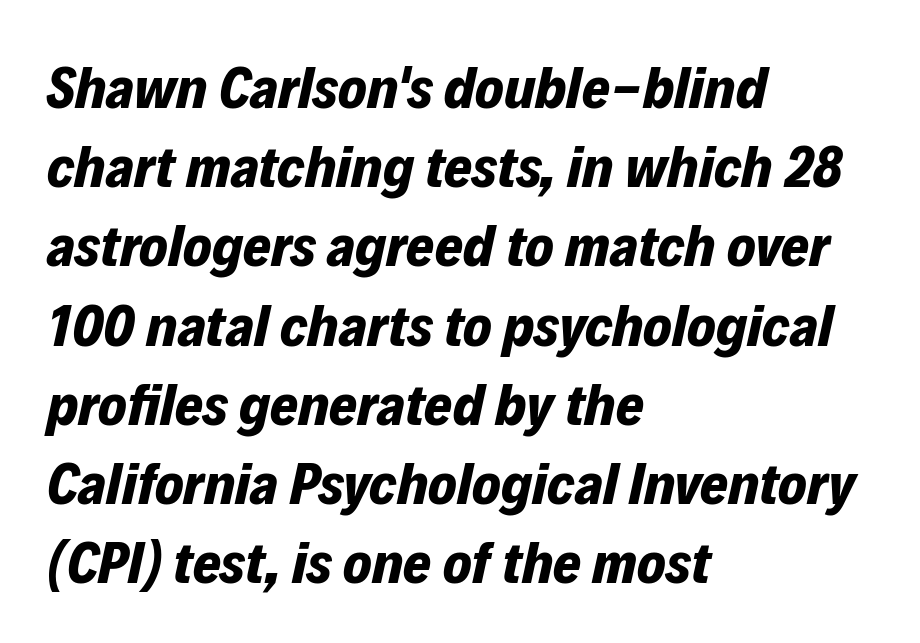
Where is the straight margin? On the left. Anything drawn beneath the words? Only blank space. Looking at the ascenders, they clearly lean. Notice how descenders clear the ascenders below comfortably — that's standard leading.
